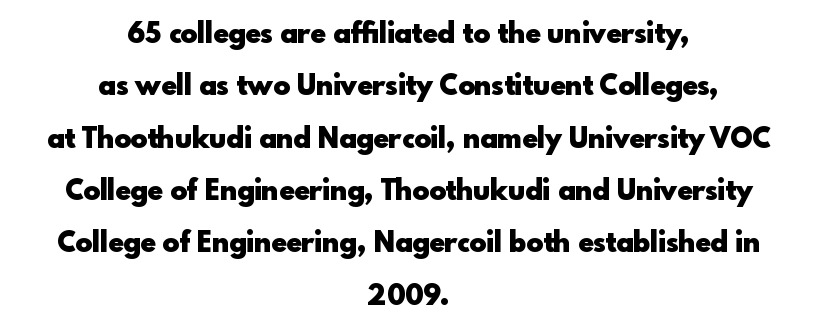
Is this a sans? Yes — the strokes have no serifs. Vertical strokes here are truly vertical. Character widths vary here, with narrow letters taking less room than wide ones. Unmarked baselines from the first word to the last. On the weight axis this lands at bold, roughly 700.
